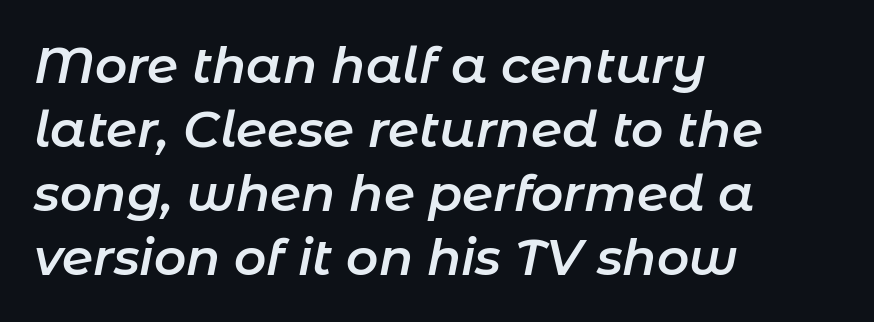
Is the block centered? No — it sits flush against the left margin. Proportional: the letters do not fall into vertical columns. Firm but not heavy-handed strokes: this text is semibold. Caption: standard tracking, unaltered.
